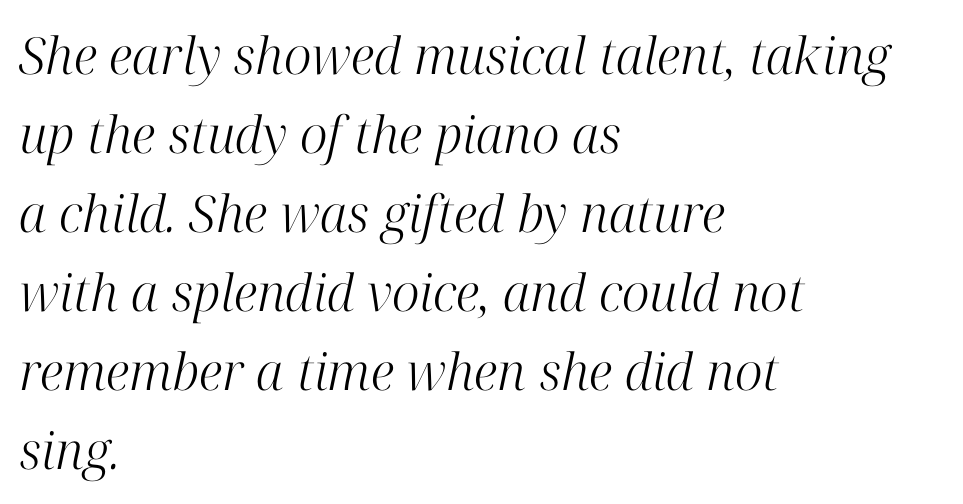
{"serif": "yes", "italic": "yes", "lean": "right", "slant_degrees": 12, "bold": "no", "weight": "light", "width": "normal", "stroke_contrast": "high", "x_height": "medium", "monospaced": "no", "underline": "no", "align": "left", "line_spacing": "normal", "line_spacing_ratio": 1.55, "letter_spacing": "normal", "letter_spacing_em": 0.0, "glyph_px": 51}
